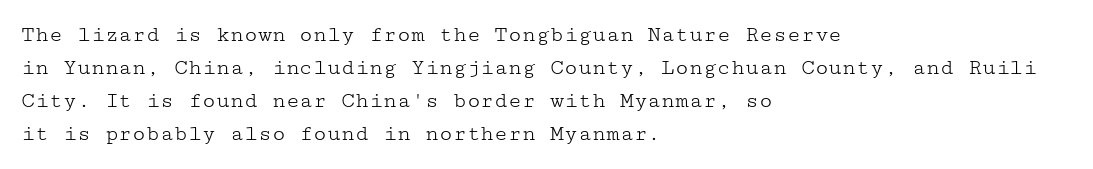
Q: Is the text bold? A: No.
Q: Is the text italic (slanted)? A: No, it is upright.
Q: Is the text underlined? A: No.
Q: How is the paragraph aligned? A: Left-aligned.
Q: Is the spacing between letters normal or unusually wide? A: Normal.
Q: Is the spacing between lines tight, normal or loose? A: Normal.
